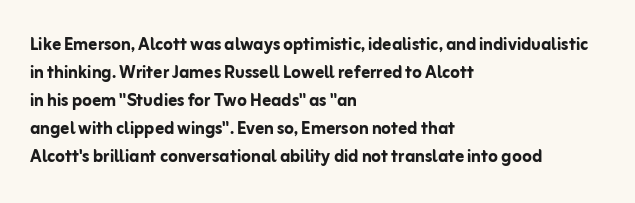
The image shows 22 px bold type, upright; set left-aligned, normal line spacing (1.27x), normal letter spacing, not underlined.
